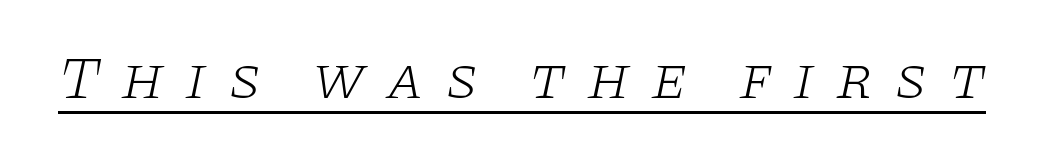
Q: Is the text bold? A: No.
Q: Is the text italic (slanted)? A: Yes, it leans right by about 11 degrees.
Q: Is the typeface a serif or a sans-serif typeface? A: Serif.
Q: Is the text underlined? A: Yes.
Q: Is the spacing between letters normal or unusually wide? A: Unusually wide.
Q: Width (condensed, normal, or wide)? A: Wide.
Q: Stroke contrast? A: Low.
Q: x-height? A: Large.
Q: Monospaced? A: No.
